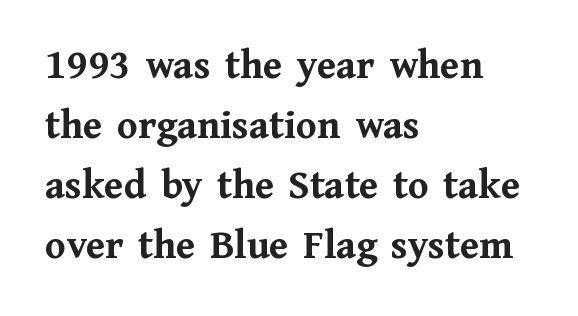
{"serif": "yes", "italic": "no", "bold": "yes", "weight": "semibold", "width": "normal", "stroke_contrast": "medium", "x_height": "medium", "monospaced": "no", "underline": "no", "align": "left", "line_spacing": "normal", "line_spacing_ratio": 1.43, "letter_spacing": "normal", "letter_spacing_em": 0.0, "glyph_px": 42}
